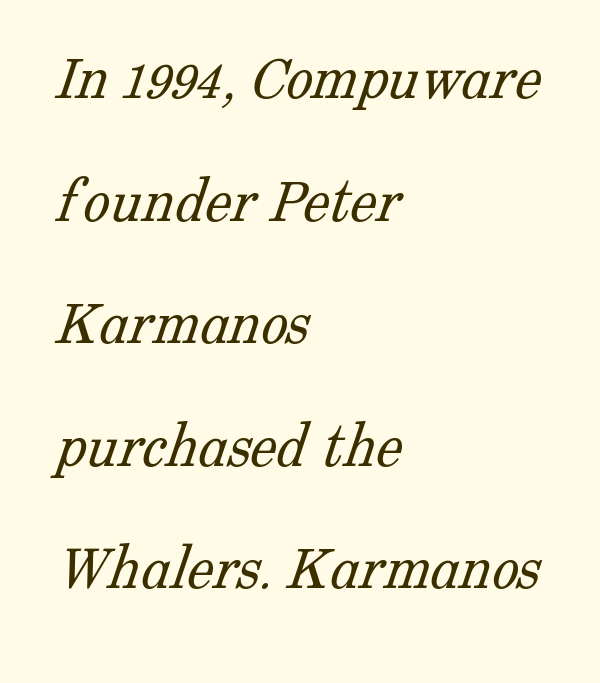
The image shows 67 px light serif type; set left-aligned, line spacing 1.83x, normal letter spacing, not underlined; low stroke contrast and a medium x-height.
